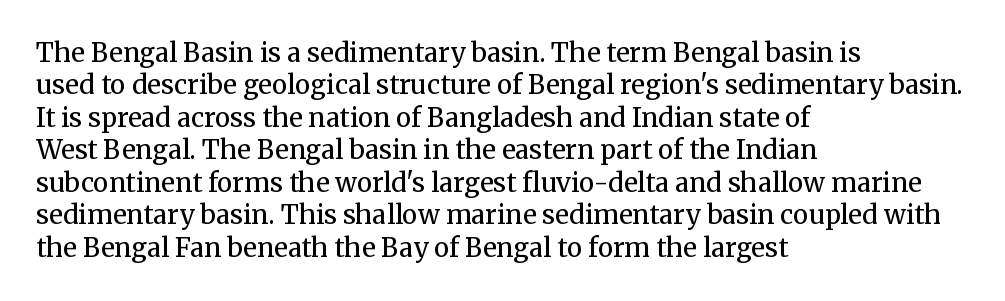
The image shows 26 px text type, upright; set left-aligned, normal line spacing (1.25x), normal letter spacing, not underlined.
